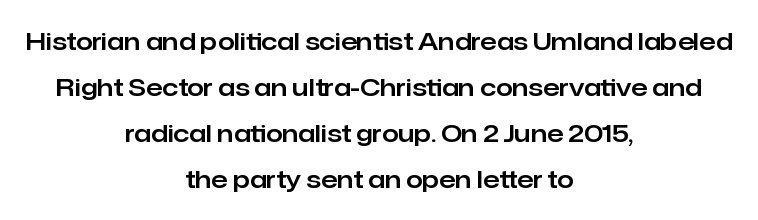
{"italic": "no", "underline": "no", "align": "center", "line_spacing": "loose", "line_spacing_ratio": 1.92, "letter_spacing": "normal", "letter_spacing_em": 0.0, "glyph_px": 24}
